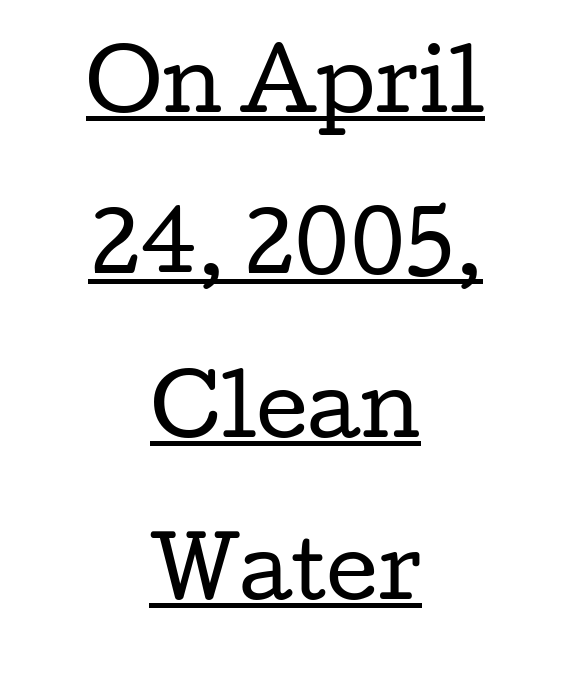
The paragraph shown floats in the horizontal middle. Characters follow at the spacing the type designer built in. Students, observe: this is what heavily led, spacious text looks like. The string is rendered with underlining switched on.
